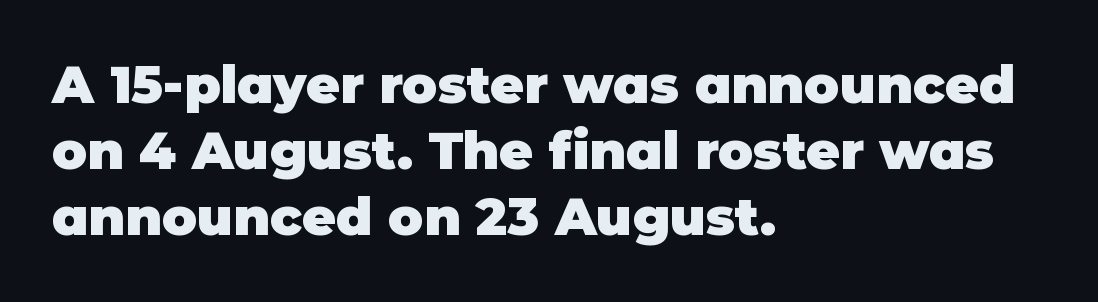
Q: Is the text bold? A: Yes.
Q: Is the text italic (slanted)? A: No, it is upright.
Q: Is the typeface a serif or a sans-serif typeface? A: Sans-serif.
Q: Is the text underlined? A: No.
Q: How is the paragraph aligned? A: Left-aligned.
Q: Is the spacing between letters normal or unusually wide? A: Normal.
Q: Is the spacing between lines tight, normal or loose? A: Normal.
Q: Width (condensed, normal, or wide)? A: Normal.
Q: Stroke contrast? A: Low.
Q: x-height? A: Large.
Q: Monospaced? A: No.
